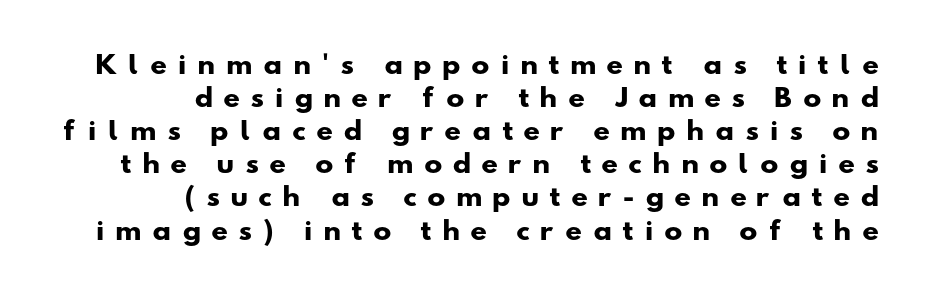
The image shows 24 px bold type; set right-aligned, normal line spacing (1.38x), unusually wide letter spacing (+0.49 em), not underlined.
